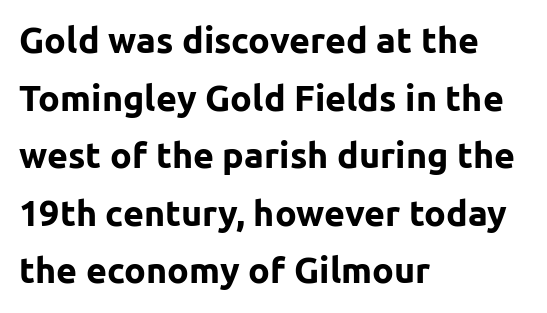
The image shows 36 px bold sans-serif type, upright; set left-aligned, normal line spacing (1.6x), normal letter spacing, not underlined; low stroke contrast and a medium x-height.
